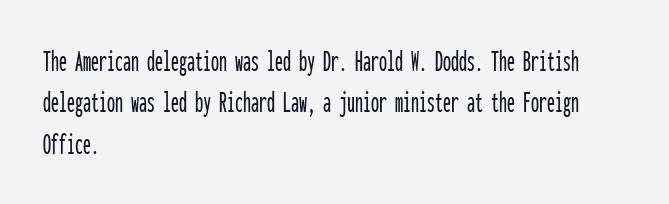
Q: Is the text italic (slanted)? A: No, it is upright.
Q: Is the typeface a serif or a sans-serif typeface? A: Sans-serif.
Q: Is the text underlined? A: No.
Q: How is the paragraph aligned? A: Left-aligned.
Q: Is the spacing between letters normal or unusually wide? A: Normal.
Q: Is the spacing between lines tight, normal or loose? A: Normal.
Q: Width (condensed, normal, or wide)? A: Condensed.
Q: Stroke contrast? A: Low.
Q: x-height? A: Medium.
Q: Monospaced? A: Yes.
